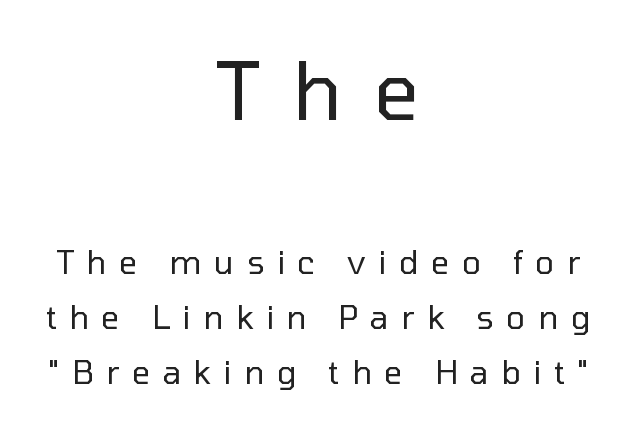
The image shows 80 px regular-weight sans-serif type, upright; set centered, line spacing 1.72x, unusually wide letter spacing (+0.39 em), not underlined; the first (top) block is 2.5x larger; low stroke contrast and a medium x-height.
